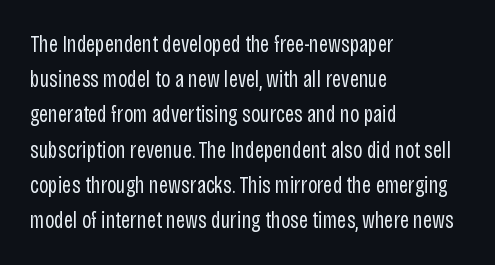
The image shows 23 px text type, upright; set left-aligned, normal line spacing (1.53x), normal letter spacing, not underlined.
